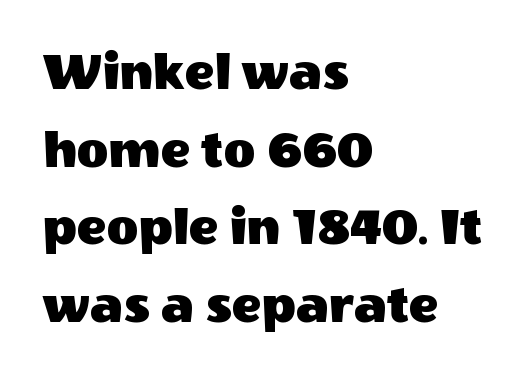
Q: Is the text italic (slanted)? A: No, it is upright.
Q: Is the typeface a serif or a sans-serif typeface? A: Sans-serif.
Q: Is the text underlined? A: No.
Q: How is the paragraph aligned? A: Left-aligned.
Q: Is the spacing between letters normal or unusually wide? A: Normal.
Q: Is the spacing between lines tight, normal or loose? A: Normal.
Q: Width (condensed, normal, or wide)? A: Normal.
Q: x-height? A: Large.
Q: Monospaced? A: No.
